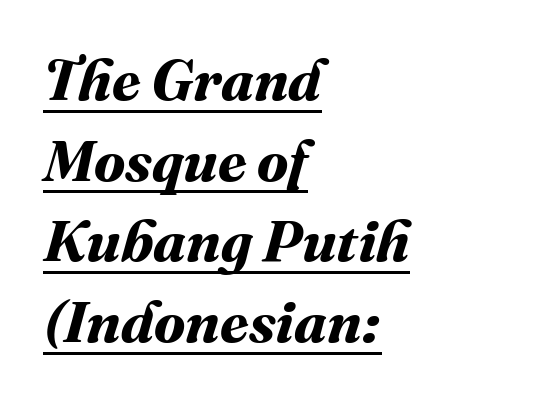
Observe the ordinary spacing: letters are neighbours, not strangers. Spacing verdict: proportional, widths tailored to each character. Every word sits above its own underline. Honestly, the row spacing looks completely unremarkable. Typesetter's note: full bold, strokes at maximum text heaviness.
